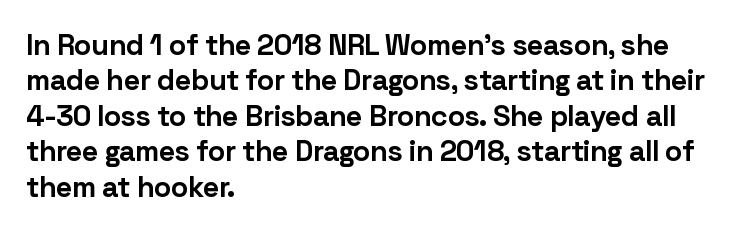
Q: Is the text bold? A: Yes.
Q: Is the text italic (slanted)? A: No, it is upright.
Q: Is the typeface a serif or a sans-serif typeface? A: Sans-serif.
Q: Is the text underlined? A: No.
Q: How is the paragraph aligned? A: Left-aligned.
Q: Is the spacing between letters normal or unusually wide? A: Normal.
Q: Width (condensed, normal, or wide)? A: Normal.
Q: Stroke contrast? A: Low.
Q: x-height? A: Medium.
Q: Monospaced? A: No.
